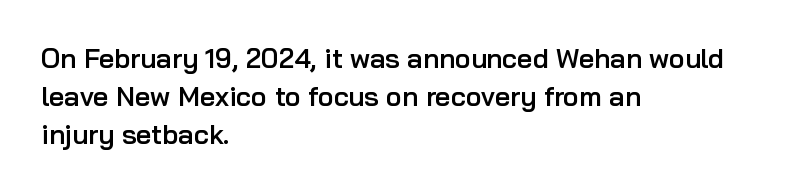
The image shows 27 px text type, upright; set left-aligned, normal line spacing (1.41x), normal letter spacing, not underlined.
